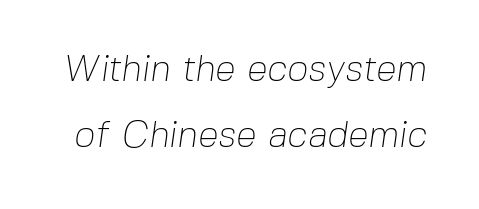
The image shows 37 px thin sans-serif type; set line spacing 1.79x, normal letter spacing, not underlined; low stroke contrast and a medium x-height.
